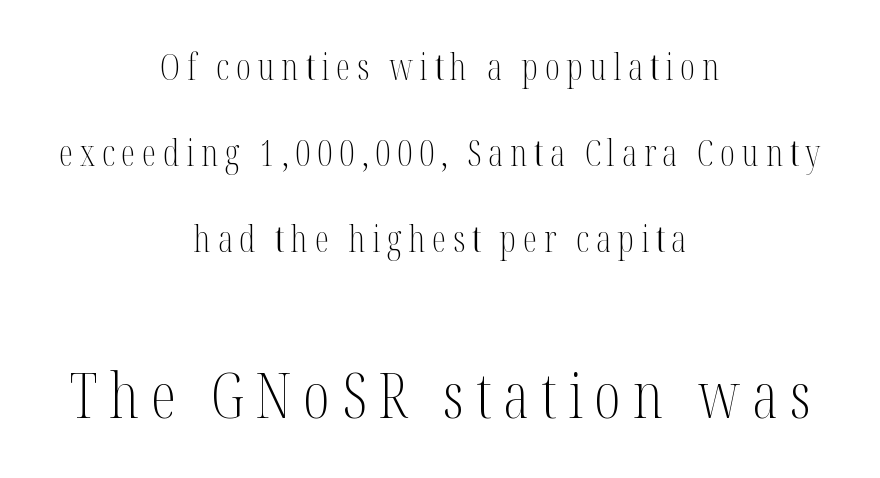
These two chunks differ in scale, with the bottom chunk taking the larger measure. Posture: upright roman. The type family on display is of the serif kind. In CSS terms this would be text-align: center. The rendering uses a large line-height, opening up the rows.
